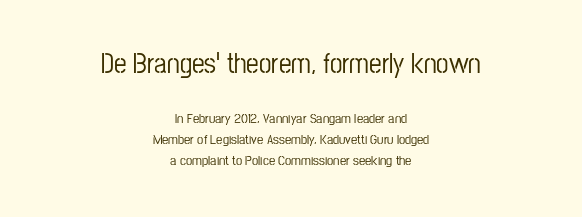
{"serif": "no", "italic": "no", "width": "condensed", "stroke_contrast": "low", "x_height": "medium", "monospaced": "no", "underline": "no", "align": "center", "line_spacing": "normal", "line_spacing_ratio": 1.5, "letter_spacing": "normal", "letter_spacing_em": 0.0, "larger_block": "first", "size_ratio": 2.0, "glyph_px": 28}
